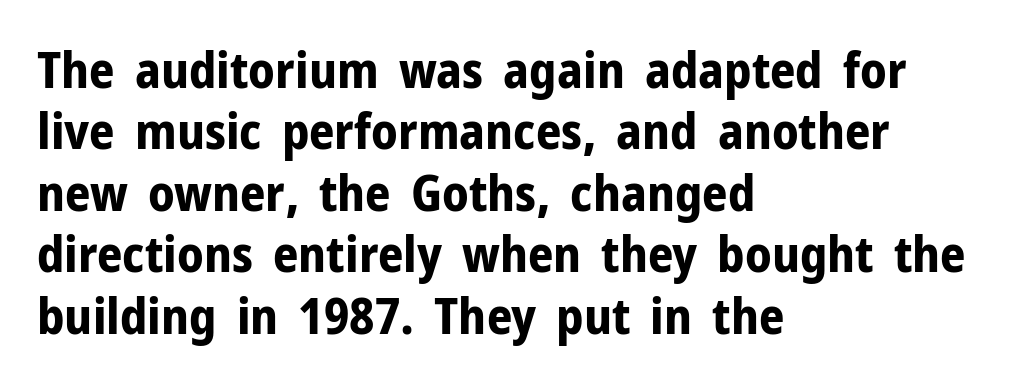
It's the straight-up-and-down kind of type. I'd describe the lettering as bold — thick and assertive. Alignment: flush left. Think of a printed novel: that variable character pitch is what you see here. The face used here is a sans, in the tradition of grotesques and geometrics. This rendering features lettering with no underline.
